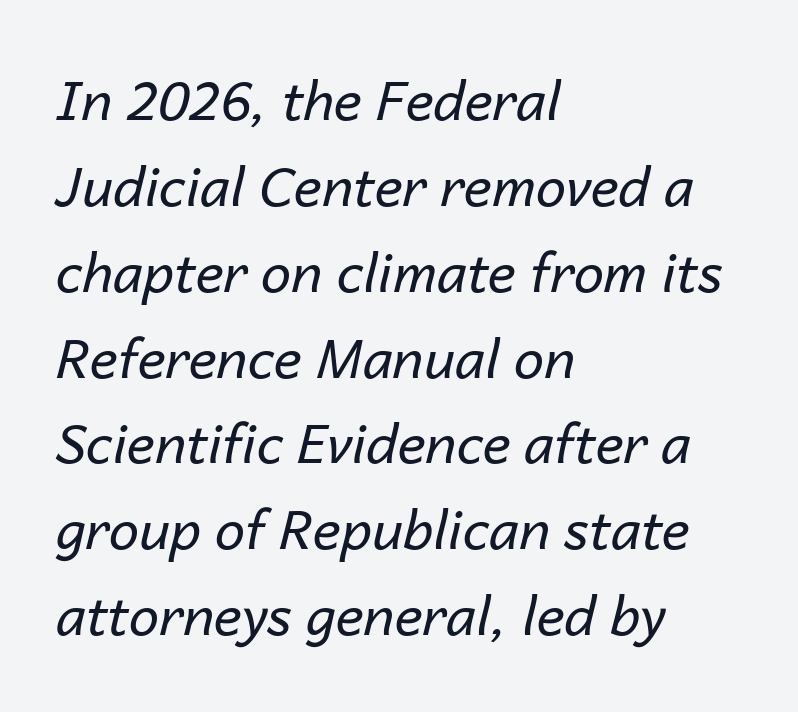
Q: Is the text bold? A: No.
Q: Is the text italic (slanted)? A: Yes, it leans right by about 14 degrees.
Q: Is the text underlined? A: No.
Q: How is the paragraph aligned? A: Left-aligned.
Q: Is the spacing between letters normal or unusually wide? A: Normal.
Q: Is the spacing between lines tight, normal or loose? A: Normal.
Q: Width (condensed, normal, or wide)? A: Normal.
Q: Stroke contrast? A: Low.
Q: x-height? A: Medium.
Q: Monospaced? A: No.
